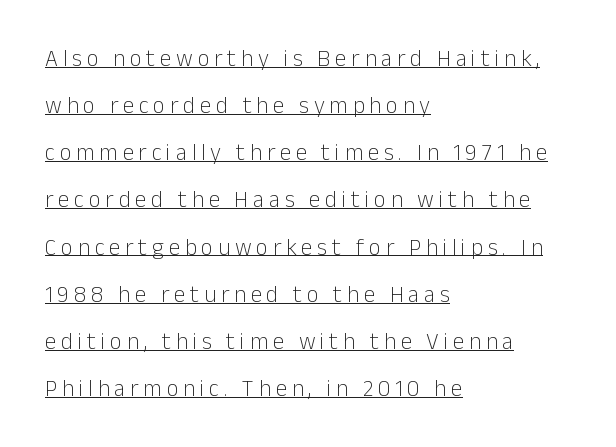
{"italic": "no", "bold": "no", "underline": "yes", "align": "left", "line_spacing": "loose", "line_spacing_ratio": 2.05, "letter_spacing": "wide", "letter_spacing_em": 0.21, "glyph_px": 23}
